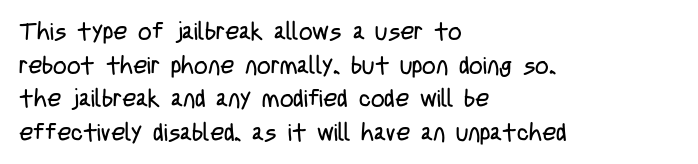
{"italic": "no", "bold": "no", "underline": "no", "align": "left", "line_spacing": "normal", "line_spacing_ratio": 1.4, "letter_spacing": "normal", "letter_spacing_em": 0.0, "glyph_px": 24}
